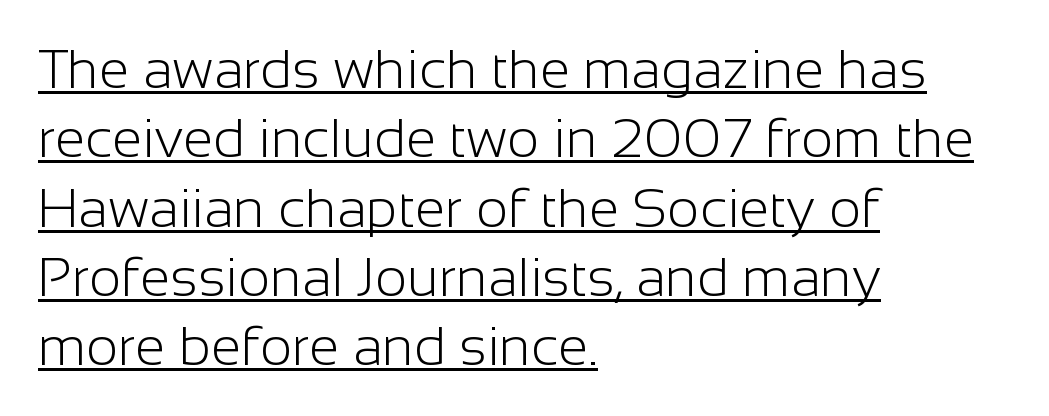
The image shows 55 px light sans-serif type, upright; set left-aligned, normal line spacing (1.26x), normal letter spacing, underlined; low stroke contrast and a medium x-height.
